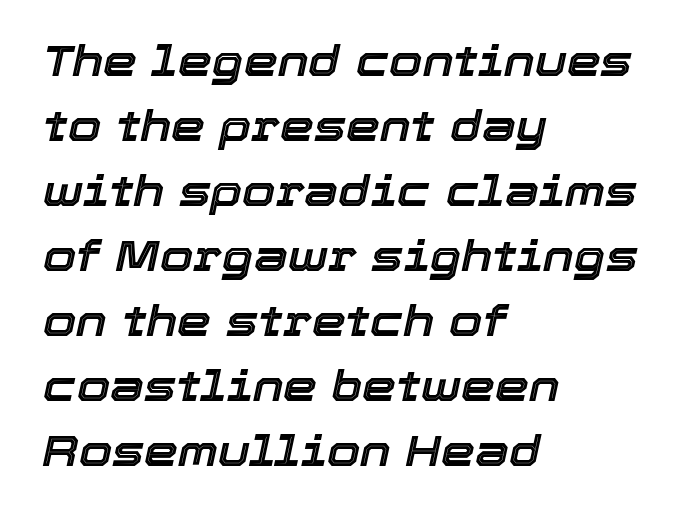
Q: Is the text italic (slanted)? A: Yes, it leans right by about 12 degrees.
Q: Is the text underlined? A: No.
Q: How is the paragraph aligned? A: Left-aligned.
Q: Is the spacing between letters normal or unusually wide? A: Normal.
Q: Is the spacing between lines tight, normal or loose? A: Normal.
Q: Width (condensed, normal, or wide)? A: Normal.
Q: x-height? A: Medium.
Q: Monospaced? A: No.
